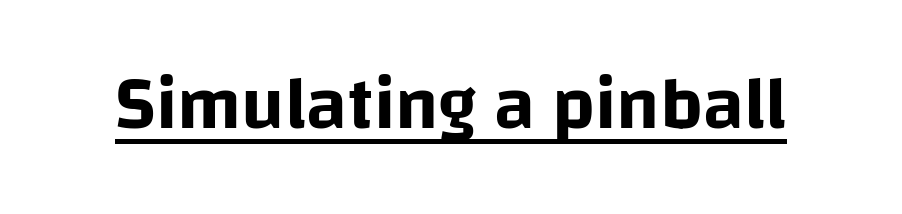
Note the varied advance widths — an 'i' is clearly narrower than an 'm'. Characters remain perfectly vertical along every line. The face used here appears with an underline applied. The type family on display is of the sans-serif kind. The horizontal fit of the characters is conventional and even.
